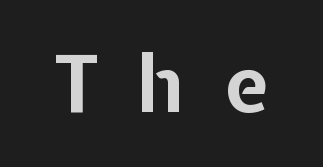
{"serif": "no", "italic": "no", "bold": "yes", "weight": "bold", "width": "normal", "stroke_contrast": "low", "x_height": "medium", "monospaced": "no", "underline": "no", "letter_spacing": "wide", "letter_spacing_em": 0.5, "glyph_px": 79}
